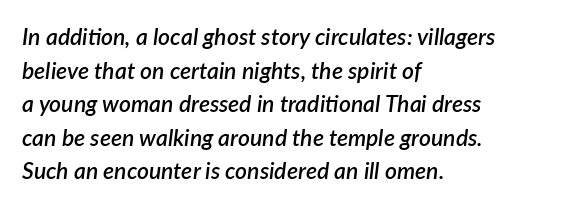
Q: Is the text bold? A: Semi-bold.
Q: Is the text italic (slanted)? A: Yes, it leans right by about 7 degrees.
Q: Is the text underlined? A: No.
Q: How is the paragraph aligned? A: Left-aligned.
Q: Is the spacing between letters normal or unusually wide? A: Normal.
Q: Is the spacing between lines tight, normal or loose? A: Normal.
